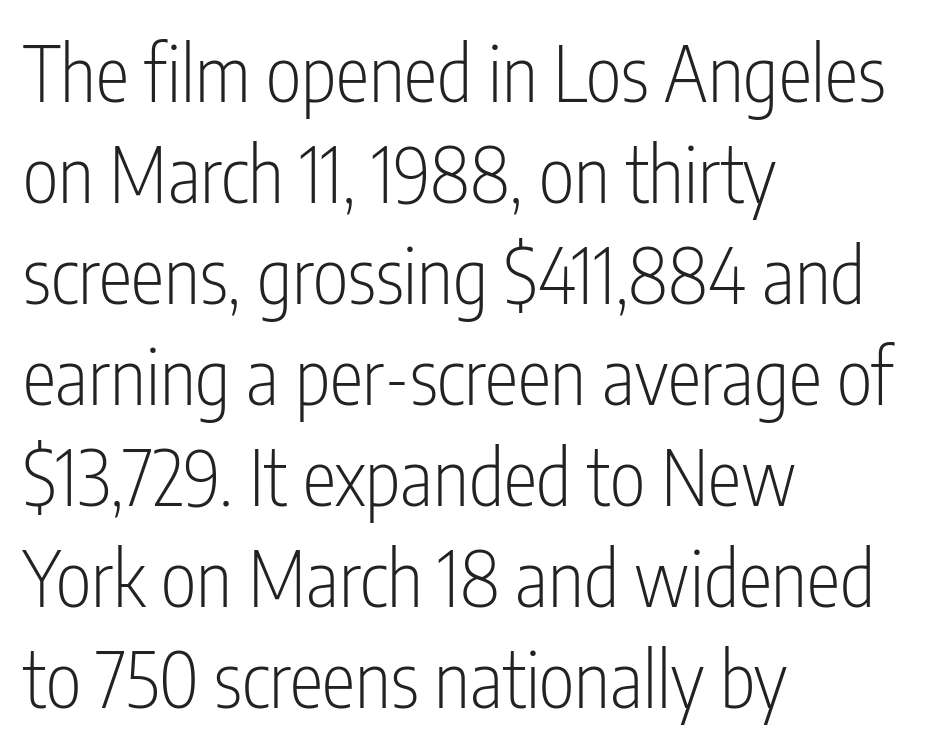
{"serif": "no", "italic": "no", "bold": "no", "weight": "light", "width": "condensed", "stroke_contrast": "low", "x_height": "medium", "monospaced": "no", "underline": "no", "align": "left", "line_spacing": "normal", "line_spacing_ratio": 1.33, "letter_spacing": "normal", "letter_spacing_em": 0.0, "glyph_px": 76}
